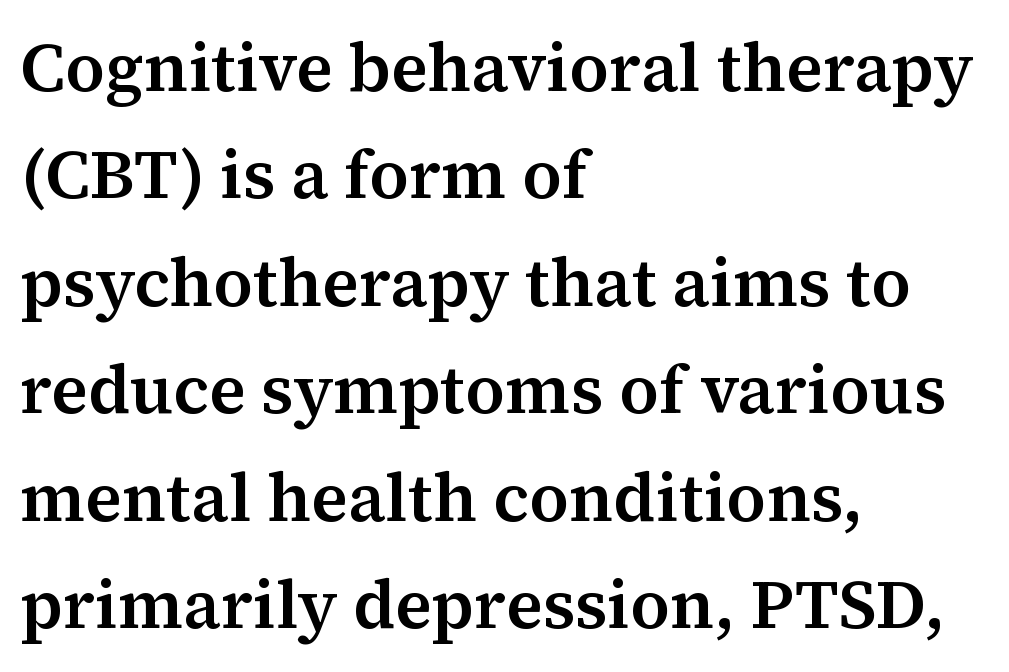
The image shows 68 px serif type, upright; set left-aligned, normal line spacing (1.58x), normal letter spacing, not underlined; medium stroke contrast and a medium x-height.
